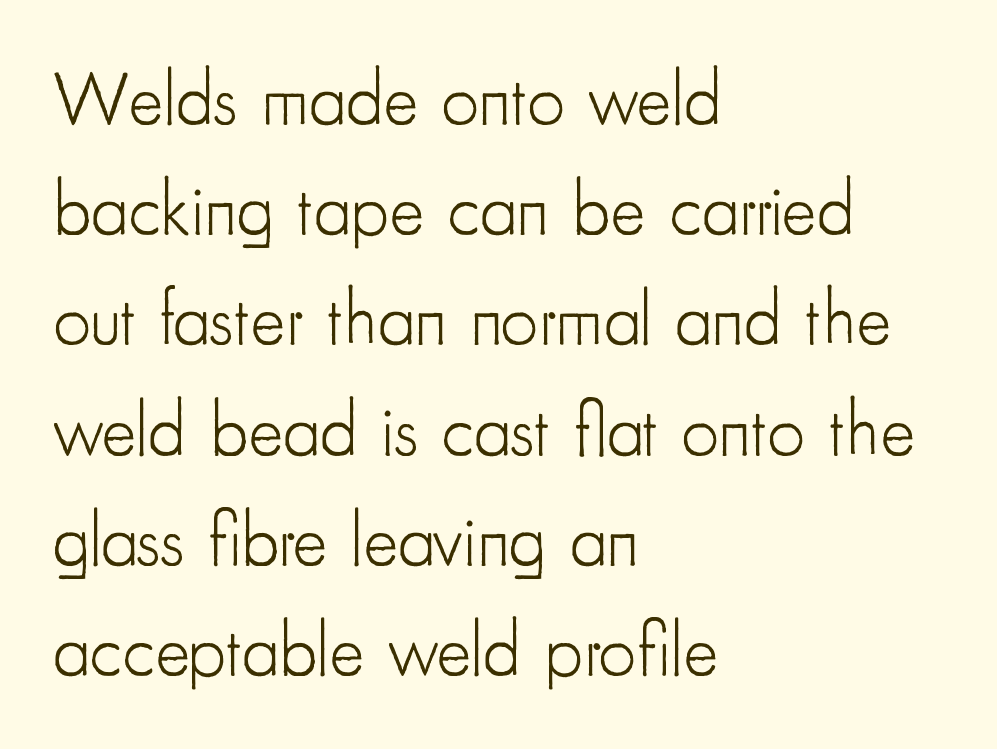
{"serif": "no", "italic": "no", "bold": "no", "weight": "light", "width": "condensed", "stroke_contrast": "low", "x_height": "small", "monospaced": "no", "underline": "no", "align": "left", "line_spacing": "normal", "line_spacing_ratio": 1.47, "letter_spacing": "normal", "letter_spacing_em": 0.0, "glyph_px": 75}
